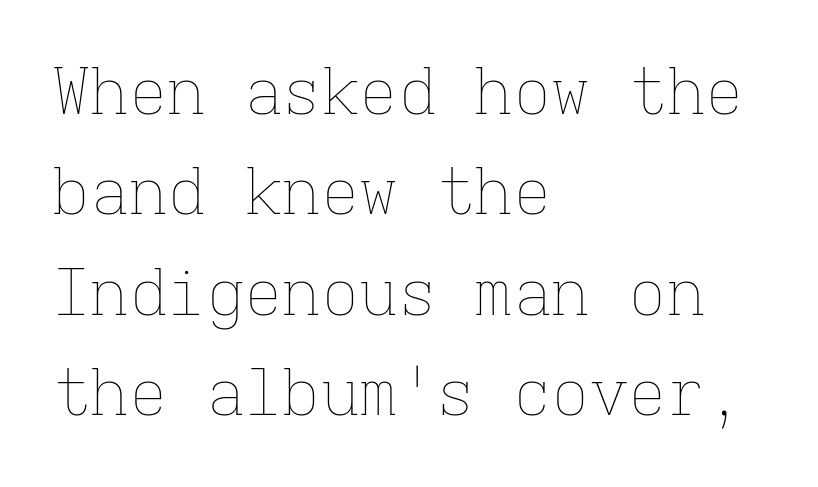
Q: Is the text bold? A: No.
Q: Is the text italic (slanted)? A: No, it is upright.
Q: Is the text underlined? A: No.
Q: How is the paragraph aligned? A: Left-aligned.
Q: Is the spacing between letters normal or unusually wide? A: Normal.
Q: Is the spacing between lines tight, normal or loose? A: Normal.
Q: Width (condensed, normal, or wide)? A: Normal.
Q: Stroke contrast? A: Low.
Q: x-height? A: Medium.
Q: Monospaced? A: Yes.
